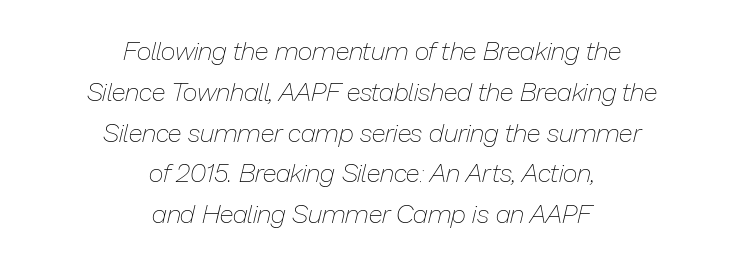
{"italic": "yes", "lean": "right", "slant_degrees": 13, "bold": "no", "underline": "no", "align": "center", "line_spacing": "normal", "line_spacing_ratio": 1.57, "letter_spacing": "normal", "letter_spacing_em": 0.0, "glyph_px": 26}
